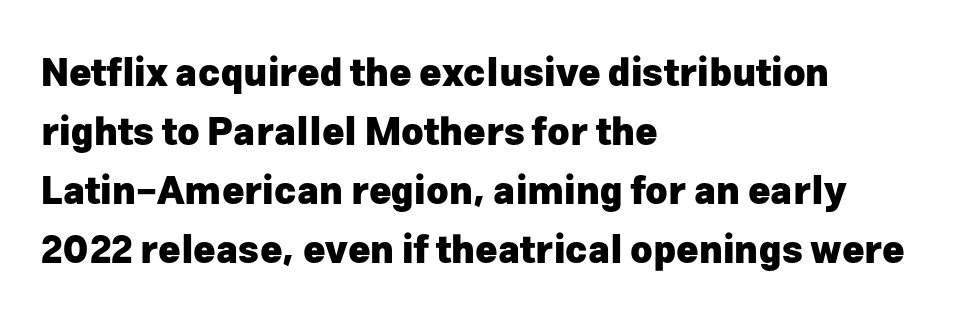
The image shows 38 px heavy sans-serif type, upright; set left-aligned, normal line spacing (1.55x), normal letter spacing, not underlined; low stroke contrast and a medium x-height.
